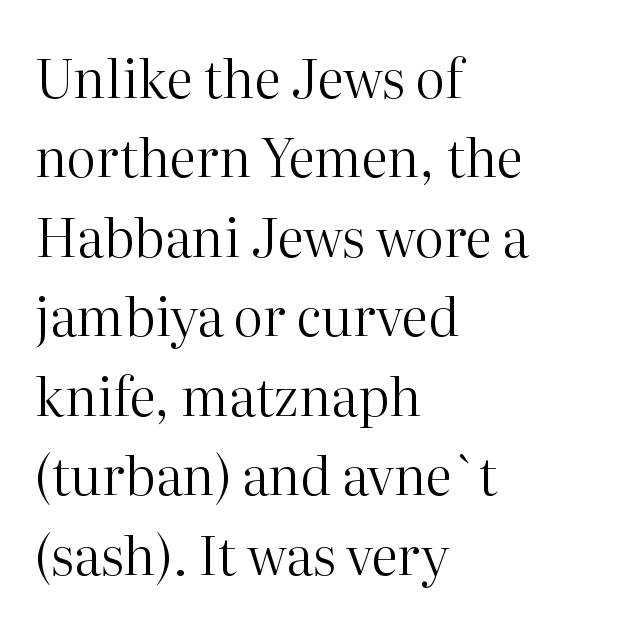
The image shows 53 px regular-weight serif type, upright; set left-aligned, normal line spacing (1.5x), normal letter spacing, not underlined; high stroke contrast and a medium x-height.
